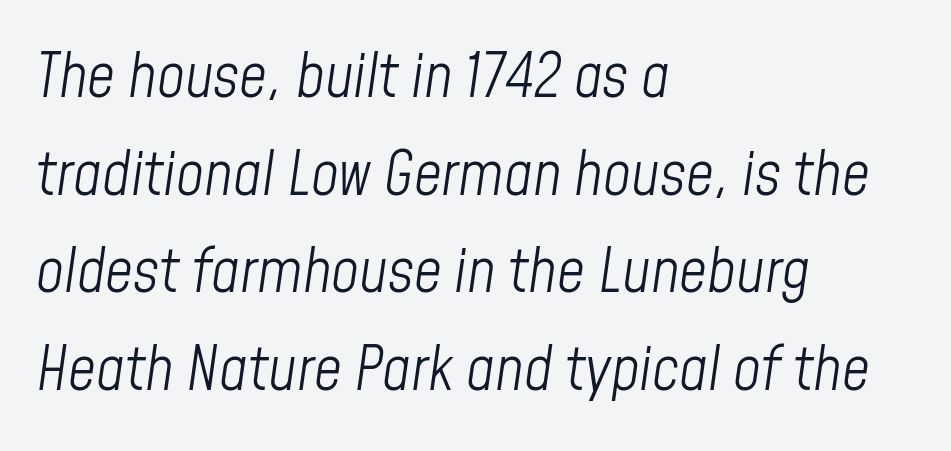
{"italic": "yes", "lean": "right", "slant_degrees": 8, "bold": "no", "weight": "light", "width": "condensed", "stroke_contrast": "low", "x_height": "medium", "monospaced": "no", "underline": "no", "align": "left", "line_spacing": "normal", "line_spacing_ratio": 1.6, "letter_spacing": "normal", "letter_spacing_em": 0.0, "glyph_px": 61}
